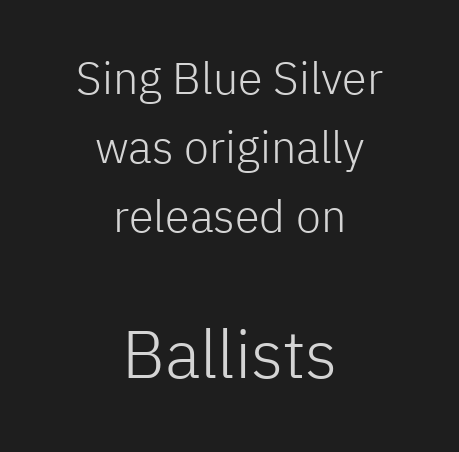
The image shows 67 px light sans-serif type, upright; set centered, normal line spacing (1.53x), normal letter spacing, not underlined; the second (bottom) block is 1.49x larger; low stroke contrast and a medium x-height.
